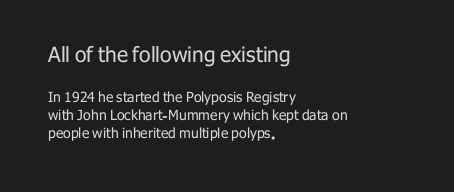
{"italic": "no", "bold": "no", "underline": "no", "align": "left", "line_spacing": "normal", "line_spacing_ratio": 1.3, "letter_spacing": "normal", "letter_spacing_em": 0.0, "larger_block": "first", "size_ratio": 1.5, "glyph_px": 21}
